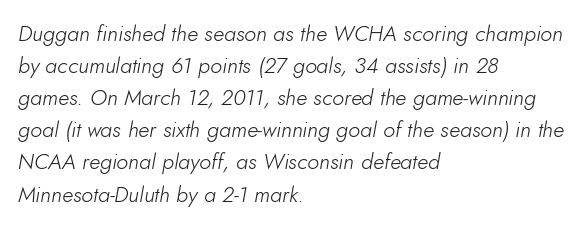
{"italic": "yes", "lean": "right", "slant_degrees": 10, "bold": "no", "underline": "no", "align": "left", "line_spacing": "normal", "line_spacing_ratio": 1.46, "letter_spacing": "normal", "letter_spacing_em": 0.0, "glyph_px": 22}
